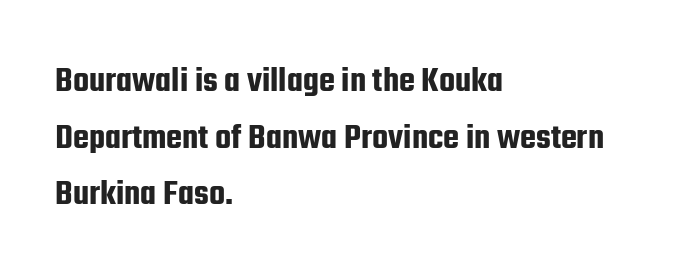
What kind of face is this? One without serifs — a sans. Ascenders rise straight up at ninety degrees. Words appear dense and cohesive because spacing is normal. Each letter keeps its own natural width here, so spacing adapts to shape. This rendering uses left alignment, leaving the right contour irregular.
